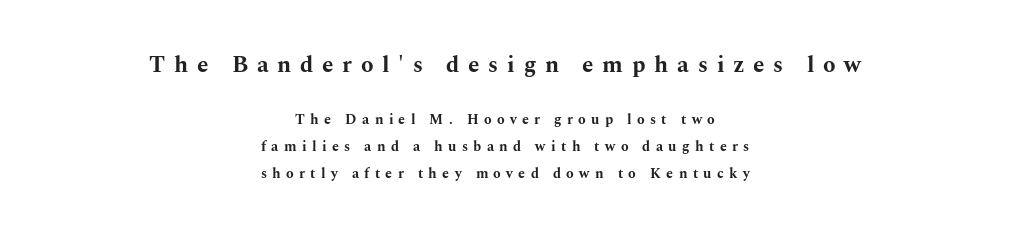
{"italic": "no", "bold": "yes", "underline": "no", "align": "center", "line_spacing": "loose", "line_spacing_ratio": 1.91, "letter_spacing": "wide", "letter_spacing_em": 0.38, "larger_block": "first", "size_ratio": 1.64, "glyph_px": 23}
